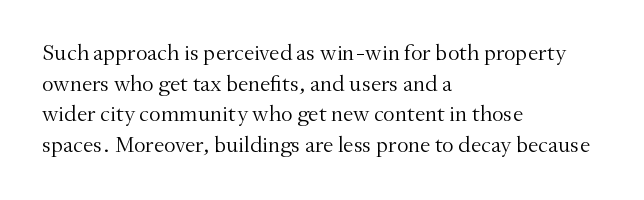
{"italic": "no", "bold": "no", "underline": "no", "align": "left", "line_spacing": "normal", "line_spacing_ratio": 1.33, "letter_spacing": "normal", "letter_spacing_em": 0.0, "glyph_px": 23}
